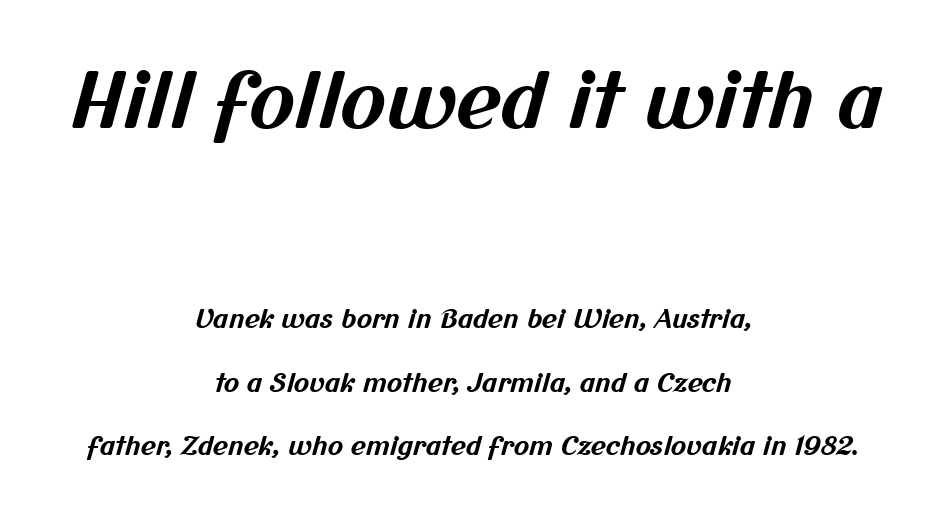
Regarding leading, the lines here are spaced well apart. The face used here is a sans, in the tradition of grotesques and geometrics. Letters rest on an invisible, unmarked baseline. The earlier block is typeset at a bigger size than the later block. Stroke thickness is high; the sample reads as a true bold. The passage is arranged like a title page — every line centered.
